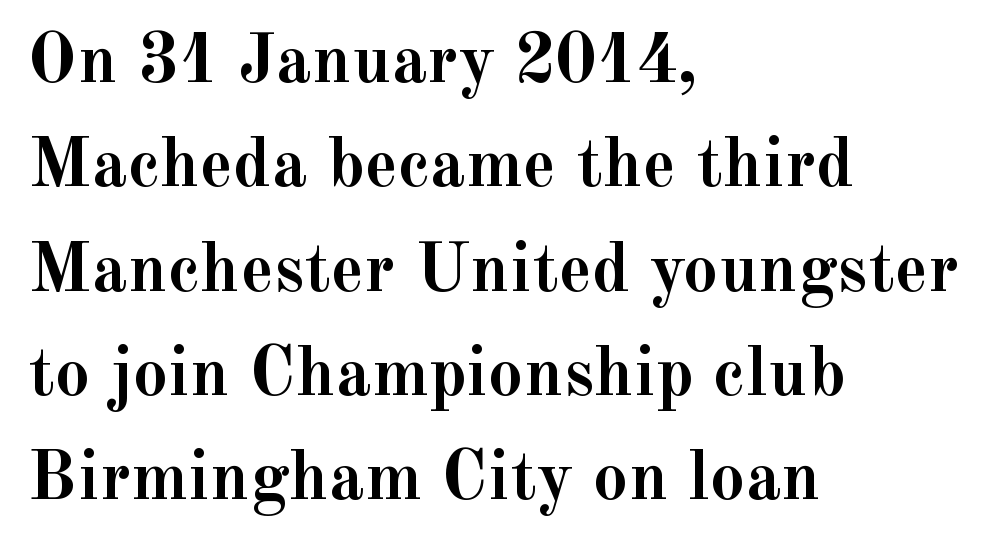
{"serif": "yes", "italic": "no", "bold": "yes", "weight": "semibold", "width": "normal", "x_height": "small", "monospaced": "no", "underline": "no", "align": "left", "line_spacing": "normal", "line_spacing_ratio": 1.49, "letter_spacing": "normal", "letter_spacing_em": 0.0, "glyph_px": 70}
